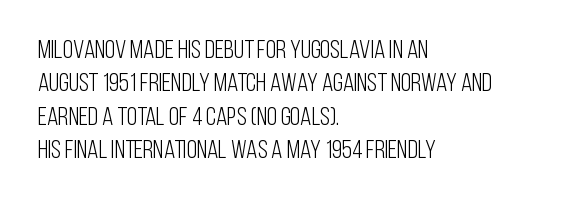
{"italic": "no", "bold": "no", "underline": "no", "align": "left", "line_spacing": "normal", "line_spacing_ratio": 1.28, "letter_spacing": "normal", "letter_spacing_em": 0.0, "glyph_px": 26}
